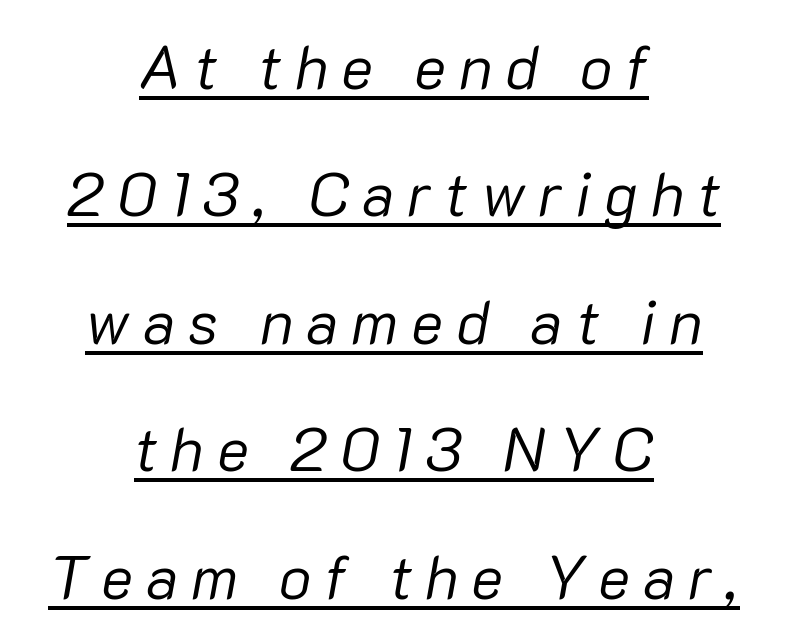
Q: Is the text bold? A: No.
Q: Is the text italic (slanted)? A: Yes, it leans right by about 10 degrees.
Q: Is the text underlined? A: Yes.
Q: How is the paragraph aligned? A: Centered.
Q: Is the spacing between letters normal or unusually wide? A: Unusually wide.
Q: Is the spacing between lines tight, normal or loose? A: Loose.
Q: Width (condensed, normal, or wide)? A: Normal.
Q: Stroke contrast? A: Low.
Q: x-height? A: Medium.
Q: Monospaced? A: No.
